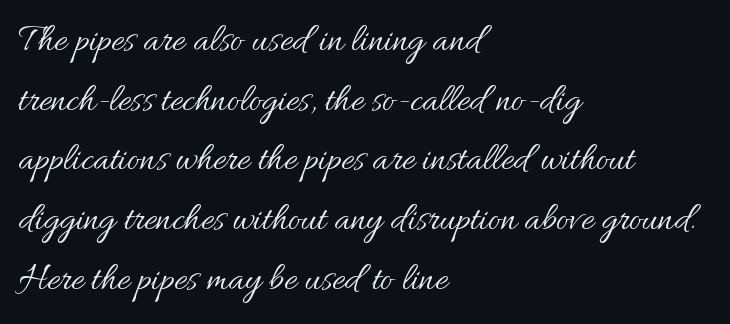
Q: Is the text bold? A: No.
Q: Is the text italic (slanted)? A: Yes.
Q: Is the text underlined? A: No.
Q: How is the paragraph aligned? A: Left-aligned.
Q: Is the spacing between letters normal or unusually wide? A: Normal.
Q: Is the spacing between lines tight, normal or loose? A: Normal.
Q: Width (condensed, normal, or wide)? A: Normal.
Q: Stroke contrast? A: Medium.
Q: x-height? A: Small.
Q: Monospaced? A: No.
